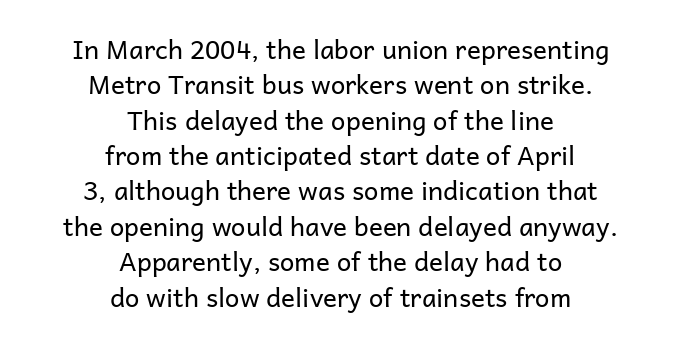
{"italic": "no", "bold": "no", "underline": "no", "align": "center", "line_spacing": "normal", "line_spacing_ratio": 1.36, "letter_spacing": "normal", "letter_spacing_em": 0.0, "glyph_px": 26}
